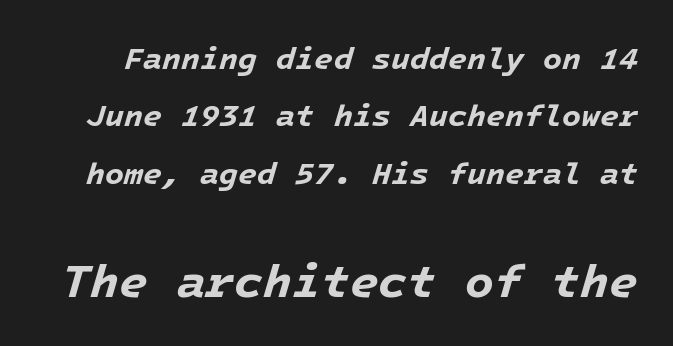
The passage shown begins with its smaller block and ends with its larger one. No word sits above an underline. A typesetter would mark this as italic. You'd pick this weight for a headline — it's a proper bold. The line texture is even and compact thanks to regular tracking.
